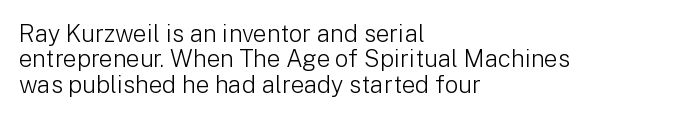
Q: Is the text bold? A: No.
Q: Is the text italic (slanted)? A: No, it is upright.
Q: Is the text underlined? A: No.
Q: How is the paragraph aligned? A: Left-aligned.
Q: Is the spacing between letters normal or unusually wide? A: Normal.
Q: Is the spacing between lines tight, normal or loose? A: Tight.
